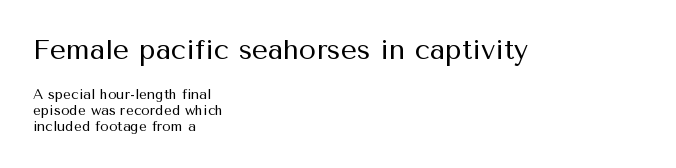
Check under the words: just untouched page. The letters advance in unequal steps, a hallmark of proportional type. No italicization has been applied; the sample stays upright. Is this a heavy cut? Hardly; it is regular or lighter. Check where the strokes stop: nothing finishes them off — pure sans. Horizontally, the lines are justified to the leading edge only.
